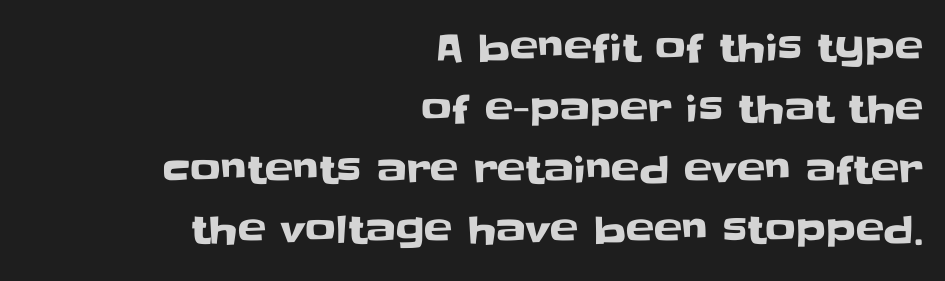
Q: Is the text italic (slanted)? A: No, it is upright.
Q: Is the typeface a serif or a sans-serif typeface? A: Sans-serif.
Q: Is the text underlined? A: No.
Q: How is the paragraph aligned? A: Right-aligned.
Q: Is the spacing between letters normal or unusually wide? A: Normal.
Q: Is the spacing between lines tight, normal or loose? A: Normal.
Q: Width (condensed, normal, or wide)? A: Normal.
Q: Stroke contrast? A: Low.
Q: x-height? A: Large.
Q: Monospaced? A: No.
